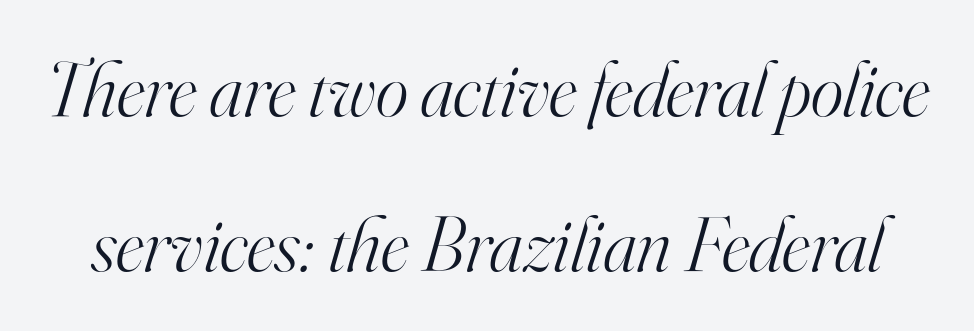
Posture: slanted. Stroke terminals: seriffed. Only glyphs here, with clear space below each row. Notice the wide empty band between every row — that's loose leading. Note the varied advance widths — an 'i' is clearly narrower than an 'm'. No letter is thick-stroked: the sample isn't bold.
